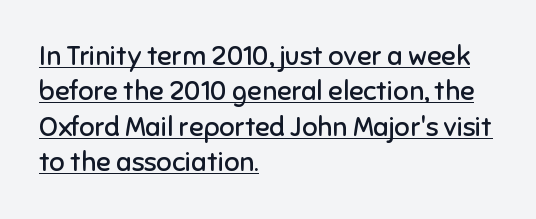
Line beginnings align vertically; line endings do not. No letter is thick-stroked: the sample isn't bold. How are the letters spaced? Ordinarily, with no added tracking. The passage shown is underscored from start to finish. Does the leading feel generous? No, just average. Quick note: not italic, upright.
